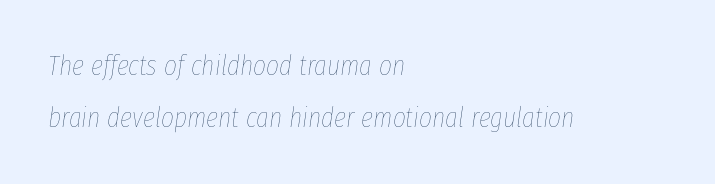
Q: Is the text bold? A: No.
Q: Is the text italic (slanted)? A: Yes, it leans right by about 8 degrees.
Q: Is the text underlined? A: No.
Q: How is the paragraph aligned? A: Left-aligned.
Q: Is the spacing between letters normal or unusually wide? A: Normal.
Q: Width (condensed, normal, or wide)? A: Condensed.
Q: Stroke contrast? A: Low.
Q: x-height? A: Medium.
Q: Monospaced? A: No.
